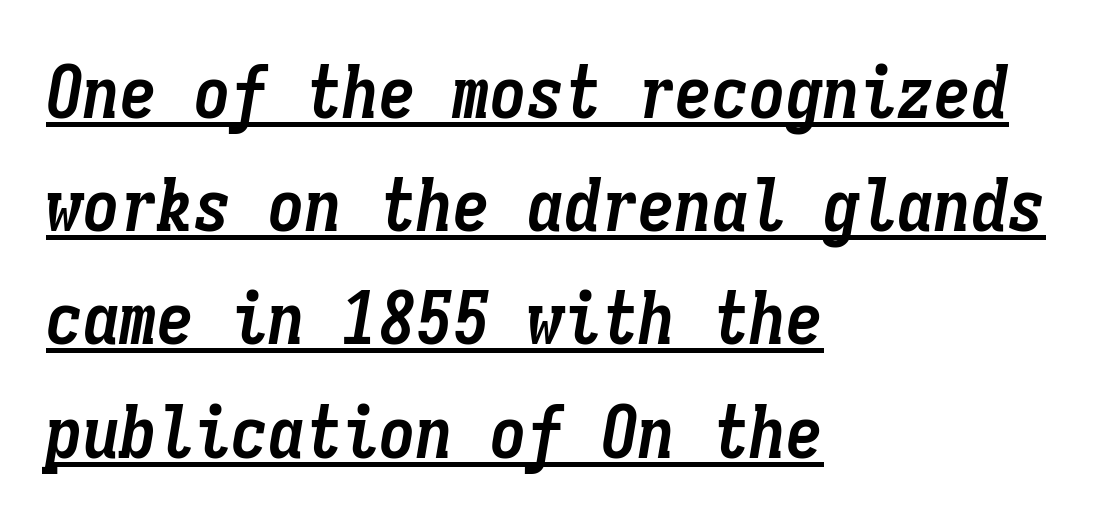
The image shows 74 px semibold, condensed type, italic (leaning right), monospaced; set left-aligned, normal line spacing (1.53x), normal letter spacing, underlined; low stroke contrast and a medium x-height.
